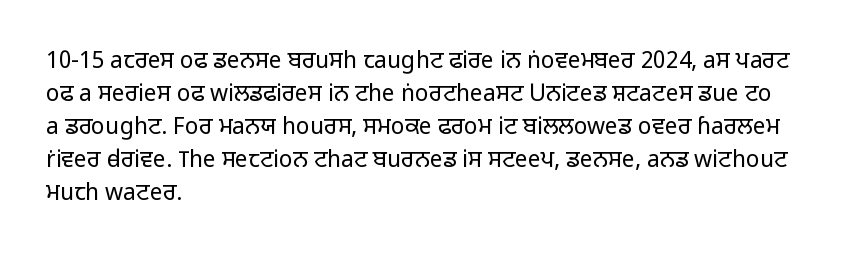
{"italic": "no", "bold": "no", "underline": "no", "align": "left", "line_spacing": "normal", "line_spacing_ratio": 1.44, "letter_spacing": "normal", "letter_spacing_em": 0.0, "glyph_px": 23}
